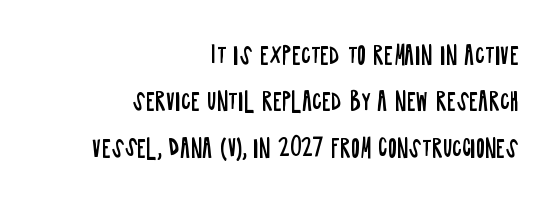
{"italic": "no", "bold": "no", "underline": "no", "align": "right", "line_spacing": "loose", "line_spacing_ratio": 1.93, "letter_spacing": "normal", "letter_spacing_em": 0.0, "glyph_px": 24}
